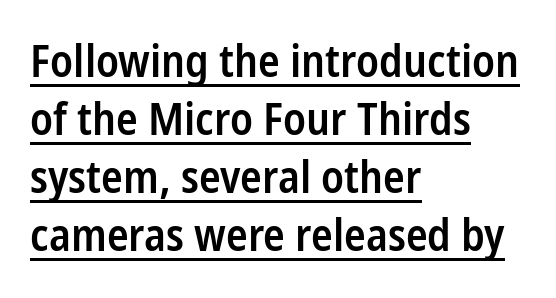
The image shows 45 px semibold, condensed sans-serif type, upright; set left-aligned, normal line spacing (1.29x), normal letter spacing, underlined; low stroke contrast and a medium x-height.
